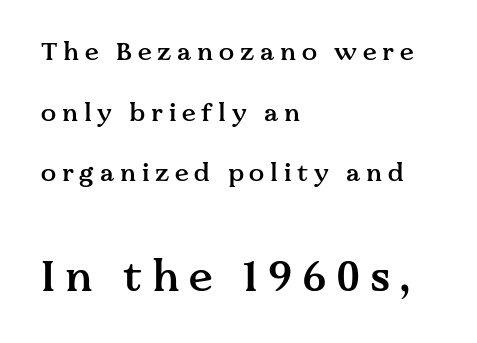
The specimen omits any rule beneath the text block's lines. The letters advance in unequal steps, a hallmark of proportional type. Heft: intermediate — a semibold. Style check: upright.
